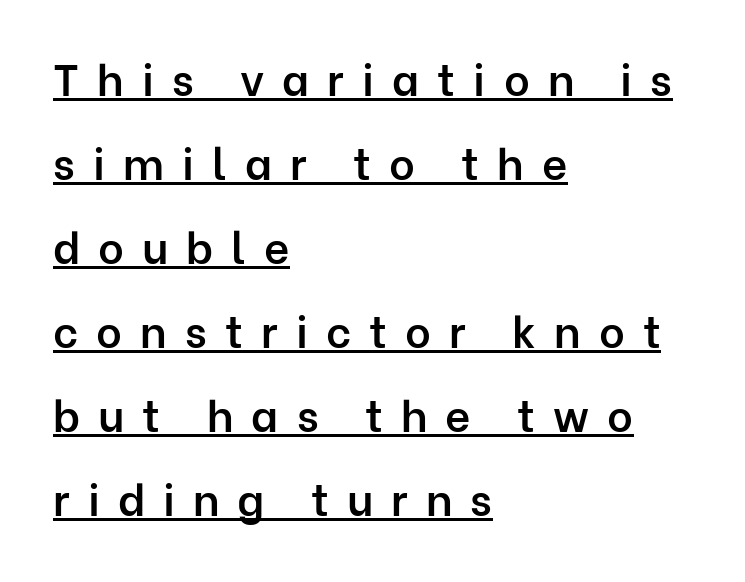
Is this a fixed-width face? No — the glyphs have proportional, varying widths. The specimen includes a rule beneath the text block's lines. Look at the tracking — it's clearly loosened, letters drifting apart. The face used here is a semibold: visibly heavier than regular, lighter than bold. Grotesque or geometric, the face here clearly has no serifs.
